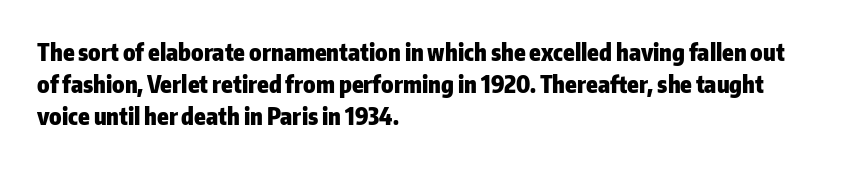
Q: Is the text bold? A: Yes.
Q: Is the text italic (slanted)? A: No, it is upright.
Q: Is the text underlined? A: No.
Q: How is the paragraph aligned? A: Left-aligned.
Q: Is the spacing between letters normal or unusually wide? A: Normal.
Q: Is the spacing between lines tight, normal or loose? A: Normal.
